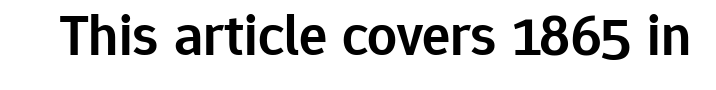
The image shows 59 px semibold sans-serif type, upright; set normal letter spacing, not underlined; low stroke contrast and a medium x-height.
